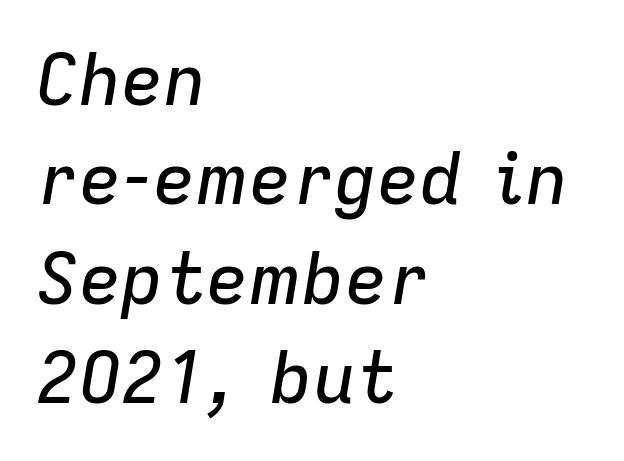
The image shows 71 px text type, italic (leaning right); set left-aligned, normal line spacing (1.4x), normal letter spacing, not underlined; low stroke contrast and a medium x-height.
